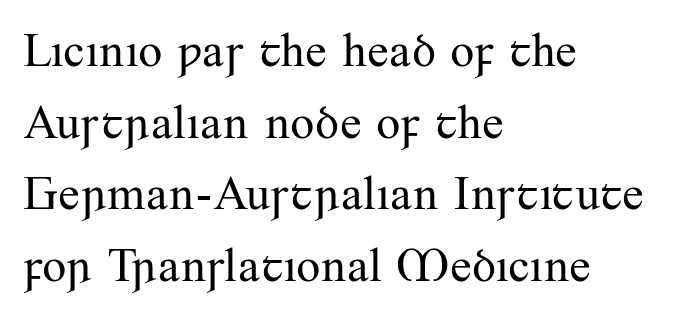
{"serif": "yes", "italic": "no", "bold": "no", "weight": "regular", "width": "normal", "stroke_contrast": "medium", "x_height": "small", "monospaced": "no", "underline": "no", "align": "left", "line_spacing": "normal", "line_spacing_ratio": 1.49, "letter_spacing": "normal", "letter_spacing_em": 0.0, "glyph_px": 48}
